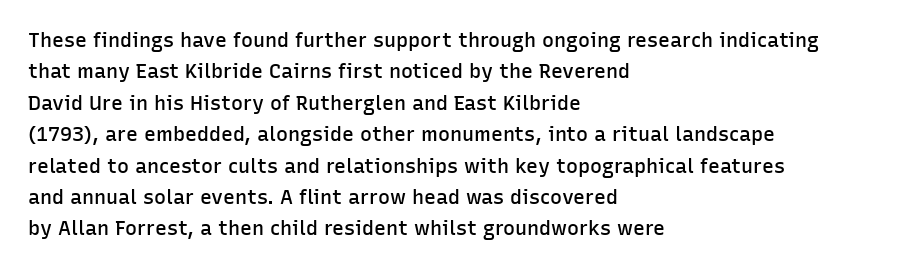
The characters look somewhat weighty, a semibold short of true bold. The passage shown is not underscored anywhere. Tall strokes in this sample are plumb rather than angled. Observe the ordinary spacing: letters are neighbours, not strangers.
